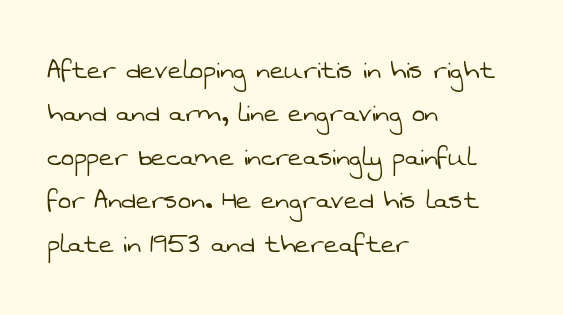
The image shows 31 px light sans-serif type; set left-aligned, normal line spacing (1.4x), normal letter spacing, not underlined; low stroke contrast and a medium x-height.
